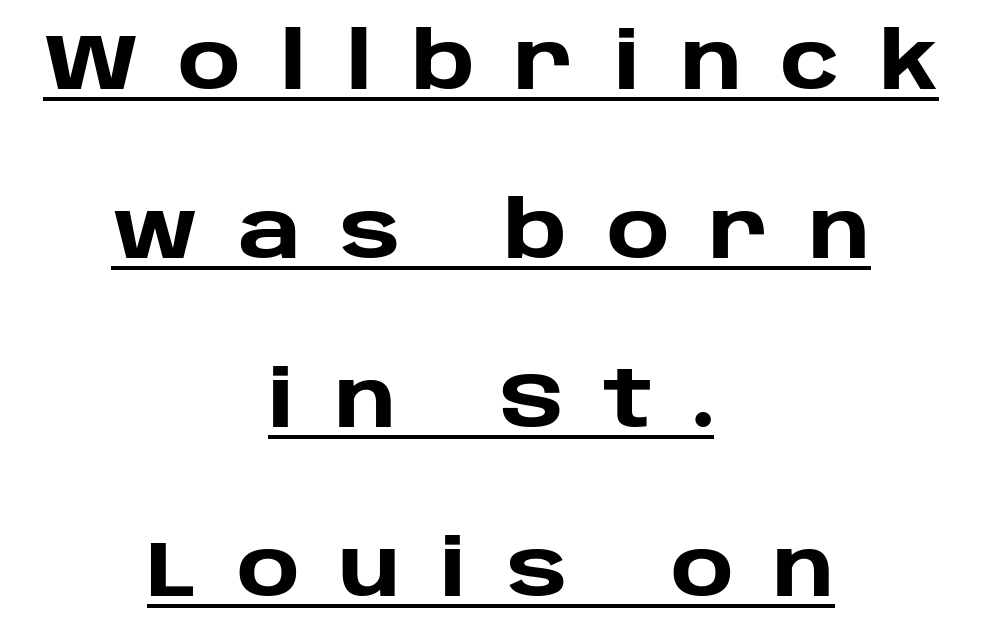
Rows of type keep a wide berth in the vertical direction. A baseline rule has been typeset under these characters. Is this a fixed-width face? No — the glyphs have proportional, varying widths. The rendering inserts visible extra space after every character.
